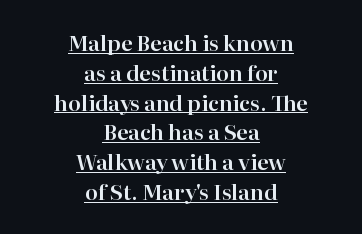
The image shows 21 px text type, upright; set centered, normal line spacing (1.42x), normal letter spacing, underlined.
